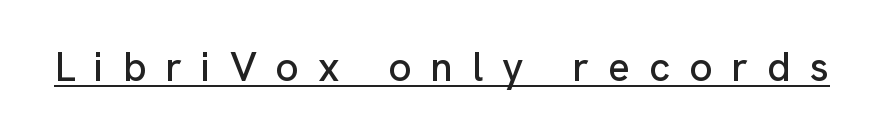
The image shows 41 px sans-serif type, upright; set unusually wide letter spacing (+0.46 em), underlined; low stroke contrast and a medium x-height.
